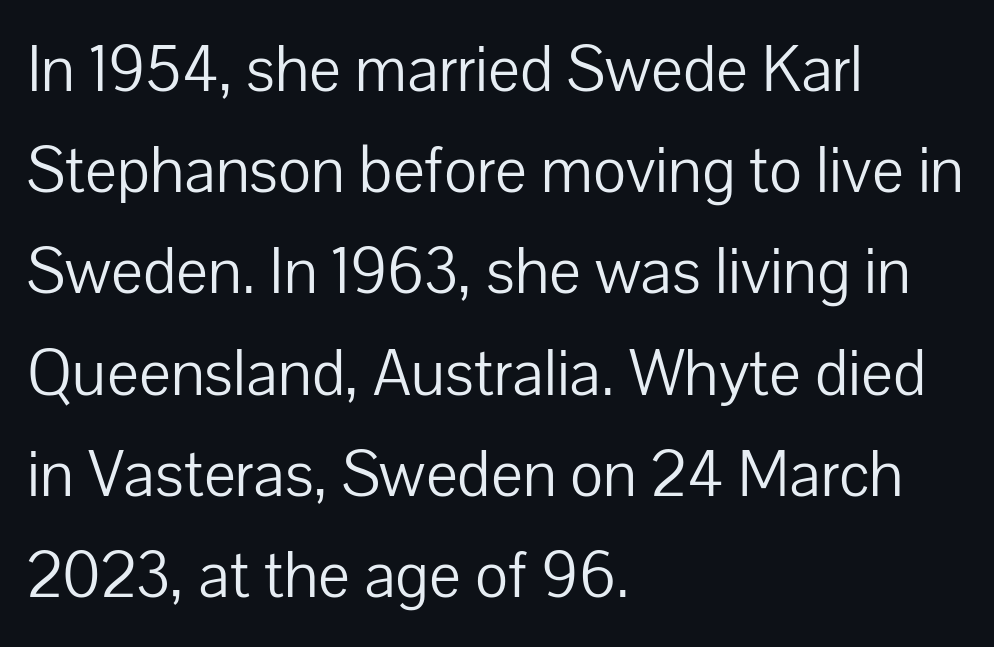
The image shows 67 px light sans-serif type, upright; set left-aligned, normal line spacing (1.51x), normal letter spacing, not underlined; low stroke contrast and a medium x-height.
